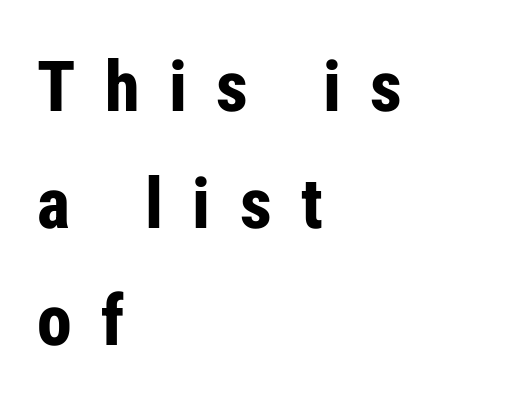
{"serif": "no", "italic": "no", "bold": "yes", "weight": "bold", "width": "condensed", "stroke_contrast": "low", "x_height": "medium", "monospaced": "no", "underline": "no", "align": "left", "line_spacing": "normal", "line_spacing_ratio": 1.67, "letter_spacing": "wide", "letter_spacing_em": 0.42, "glyph_px": 70}
